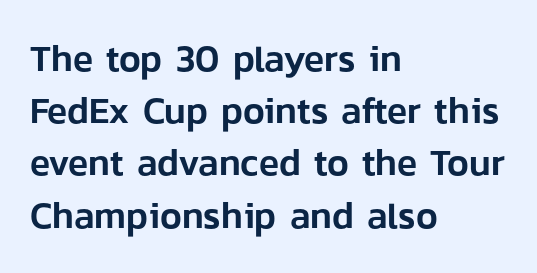
Q: Is the text italic (slanted)? A: No, it is upright.
Q: Is the typeface a serif or a sans-serif typeface? A: Sans-serif.
Q: Is the text underlined? A: No.
Q: How is the paragraph aligned? A: Left-aligned.
Q: Is the spacing between letters normal or unusually wide? A: Normal.
Q: Is the spacing between lines tight, normal or loose? A: Normal.
Q: Width (condensed, normal, or wide)? A: Normal.
Q: Stroke contrast? A: Low.
Q: x-height? A: Medium.
Q: Monospaced? A: No.
